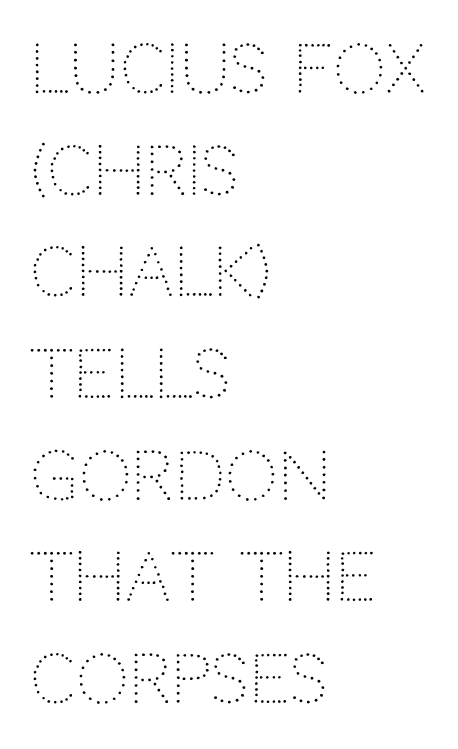
The image shows 66 px light sans-serif type, upright; set left-aligned, normal line spacing (1.54x), normal letter spacing, not underlined; low stroke contrast and a large x-height.
